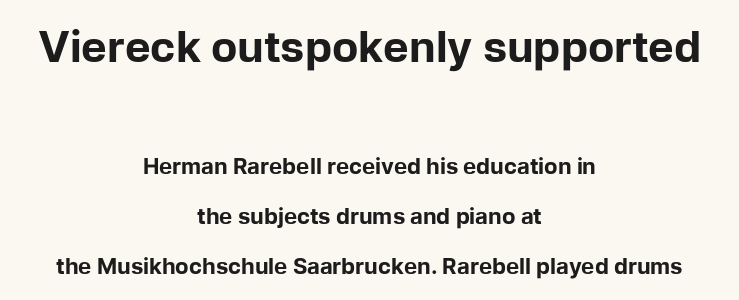
Between these two stacked blocks, the higher one wins on size. Is the block centered? Yes — each line is placed symmetrically about the middle. What kind of face is this? One without serifs — a sans. Vertically, the passage feels expansive, rows floating well apart. Nothing unusual about the tracking: characters are spaced as the font intends.
